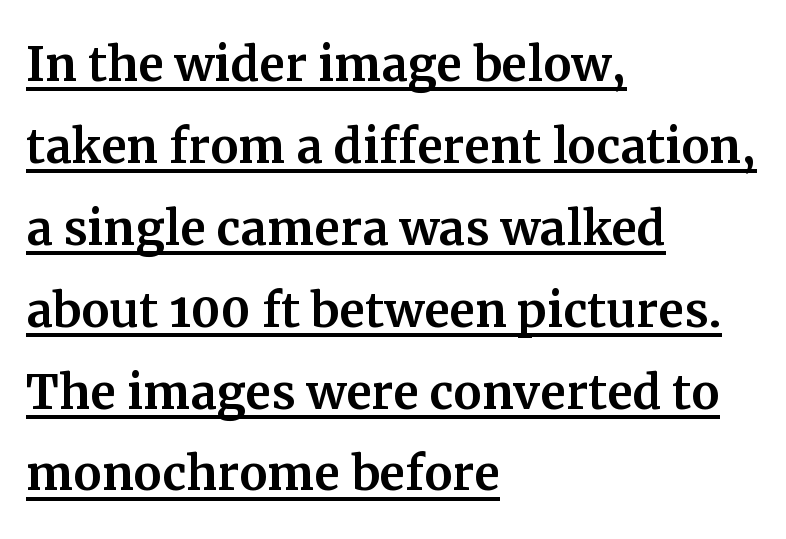
The image shows 63 px serif type, upright; set left-aligned, normal line spacing (1.3x), normal letter spacing, underlined; medium stroke contrast and a medium x-height.
